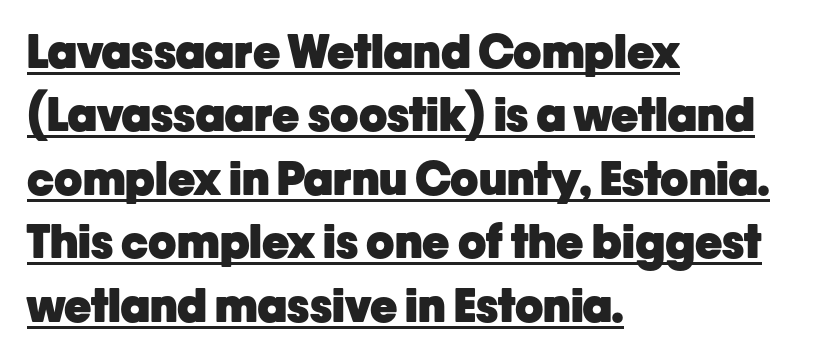
The image shows 46 px heavy sans-serif type, upright; set left-aligned, normal line spacing (1.38x), normal letter spacing, underlined; low stroke contrast and a medium x-height.
